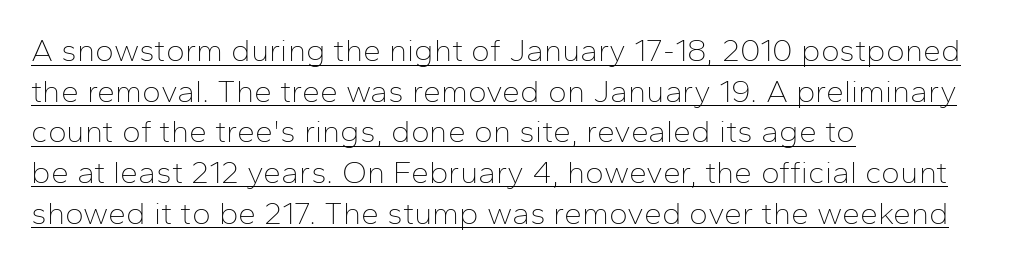
Caption: standard tracking, unaltered. This block has exactly the height ordinary leading produces. Left-aligned paragraph, ragged on the right. The letters carry no serifs — their stems end cleanly without finishing strokes. Glance below the letters and you will spot a drawn line.
